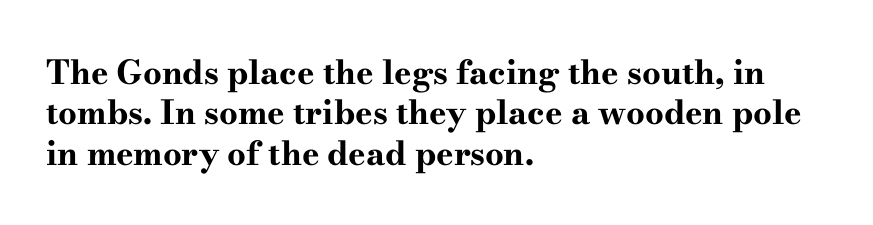
The image shows 33 px bold, wide serif type, upright; set left-aligned, line spacing 1.22x, normal letter spacing, not underlined; high stroke contrast and a small x-height.
